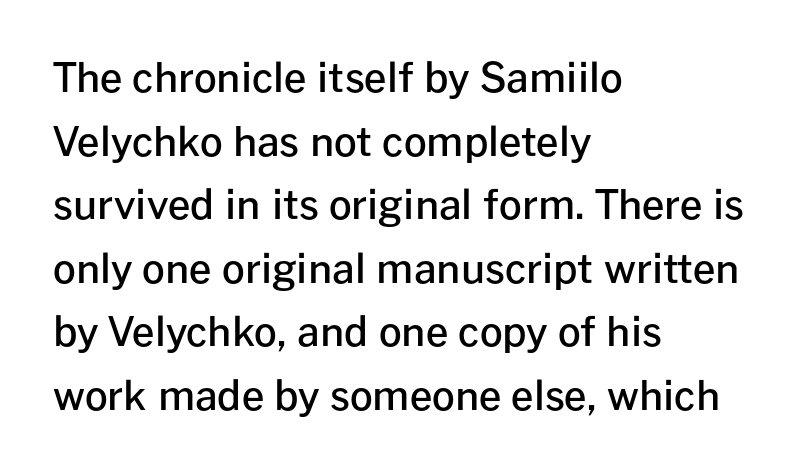
The image shows 40 px semibold sans-serif type, upright; set left-aligned, normal line spacing (1.59x), normal letter spacing, not underlined; low stroke contrast and a medium x-height.
